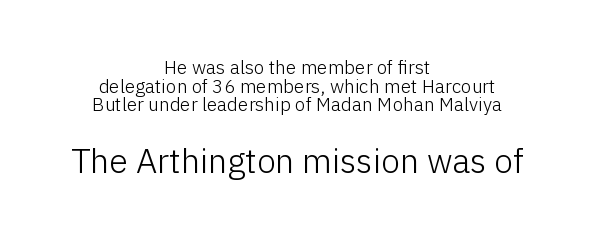
Q: Is the text bold? A: No.
Q: Is the text italic (slanted)? A: No, it is upright.
Q: Is the typeface a serif or a sans-serif typeface? A: Sans-serif.
Q: Is the text underlined? A: No.
Q: How is the paragraph aligned? A: Centered.
Q: Is the spacing between letters normal or unusually wide? A: Normal.
Q: Is the spacing between lines tight, normal or loose? A: Tight.
Q: Which block of text is set in a larger size, the first (top) or the second (bottom)? A: The second (bottom) one.
Q: Width (condensed, normal, or wide)? A: Normal.
Q: Stroke contrast? A: Low.
Q: x-height? A: Medium.
Q: Monospaced? A: No.
